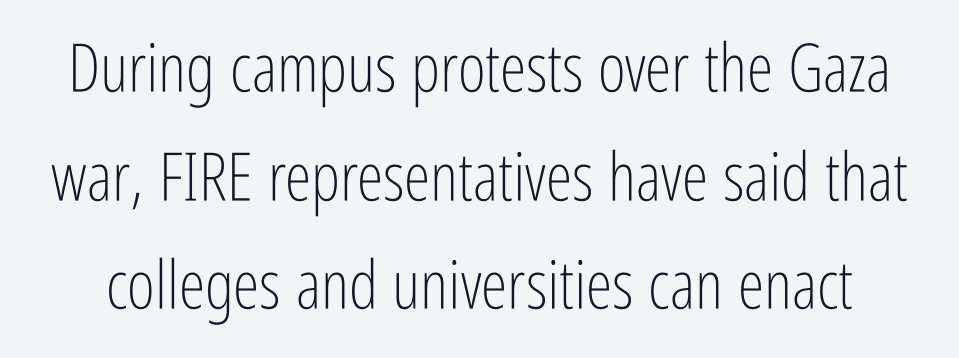
{"serif": "no", "italic": "no", "bold": "no", "weight": "light", "width": "condensed", "stroke_contrast": "low", "x_height": "medium", "monospaced": "no", "underline": "no", "line_spacing": "normal", "line_spacing_ratio": 1.62, "letter_spacing": "normal", "letter_spacing_em": 0.0, "glyph_px": 67}
